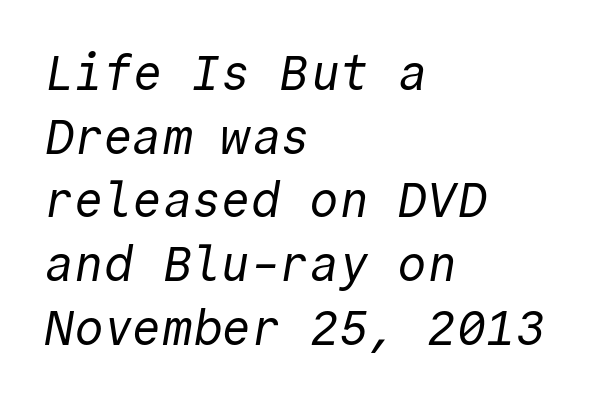
{"serif": "no", "bold": "no", "weight": "regular", "width": "normal", "x_height": "medium", "monospaced": "yes", "underline": "no", "align": "left", "line_spacing": "normal", "line_spacing_ratio": 1.3, "letter_spacing": "normal", "letter_spacing_em": 0.0, "glyph_px": 49}
